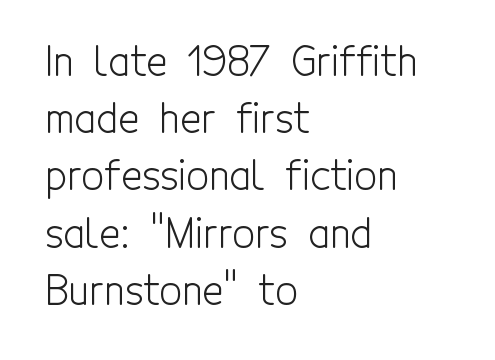
The designer went with a sans here, leaving each stem footless. Only glyphs here, with clear space below each row. If you drew a ruler down the left edge, every line would touch it. The space between consecutive lines is moderate. The rendering uses natural spacing where letterforms have individual widths. Weight: regular or lighter.
